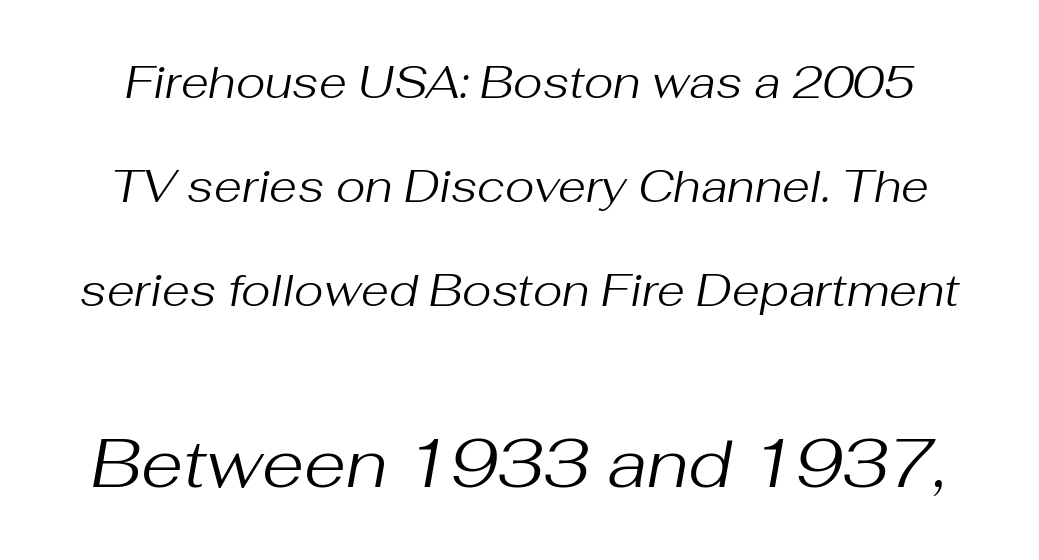
Q: Is the text bold? A: No.
Q: Is the text italic (slanted)? A: Yes, it leans right by about 10 degrees.
Q: Is the text underlined? A: No.
Q: Is the spacing between letters normal or unusually wide? A: Normal.
Q: Is the spacing between lines tight, normal or loose? A: Loose.
Q: Which block of text is set in a larger size, the first (top) or the second (bottom)? A: The second (bottom) one.
Q: Width (condensed, normal, or wide)? A: Normal.
Q: Stroke contrast? A: Medium.
Q: x-height? A: Medium.
Q: Monospaced? A: No.
